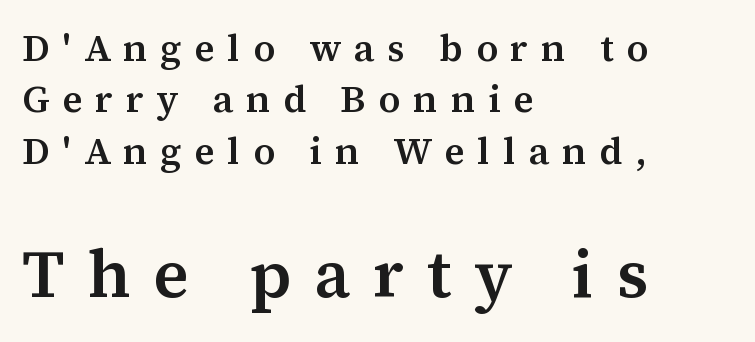
Caption: multi-line text, flush left, ragged right. Note the varied advance widths — an 'i' is clearly narrower than an 'm'. This sample keeps an unexceptional amount of space between lines. Note: smaller setting up top, larger setting below. These words are printed semibold, heavier than regular yet not bold.
